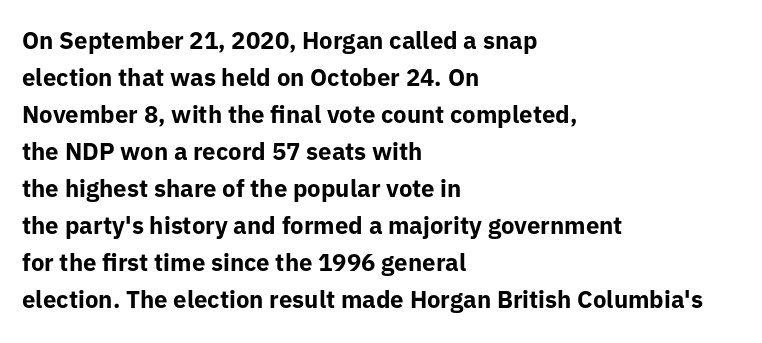
These lines sit exactly where default settings would place them. Descenders are the only things crossing below the line. As a designer I'd log this as weight 700, bold. Where is the straight margin? On the left. The axis of the letterforms is exactly vertical. No extra tracking has been applied to these lines.
